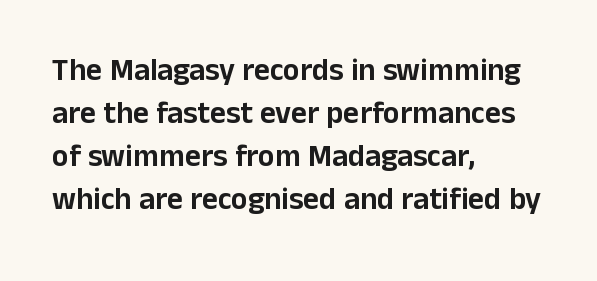
The image shows 31 px sans-serif type, upright; set left-aligned, normal line spacing (1.39x), normal letter spacing, not underlined; low stroke contrast and a medium x-height.
